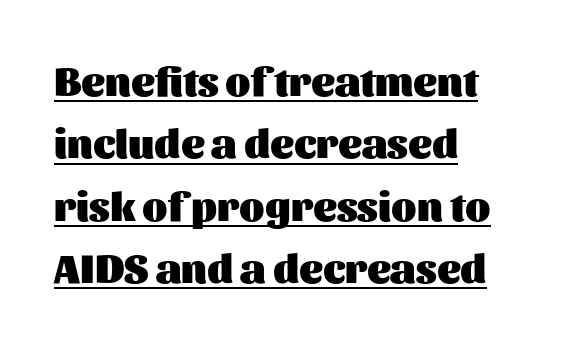
{"serif": "no", "italic": "no", "bold": "yes", "weight": "heavy", "width": "normal", "stroke_contrast": "medium", "x_height": "medium", "monospaced": "no", "underline": "yes", "align": "left", "line_spacing": "normal", "line_spacing_ratio": 1.52, "letter_spacing": "normal", "letter_spacing_em": 0.0, "glyph_px": 41}
